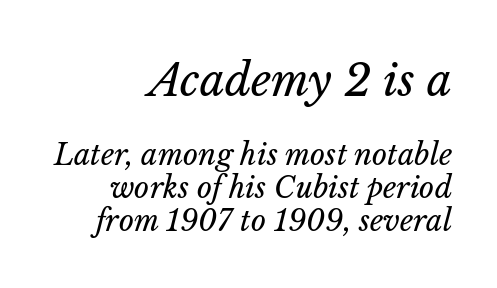
The image shows 44 px regular-weight type, italic (leaning right); set right-aligned, tight line spacing (1.15x), normal letter spacing, not underlined; the first (top) block is 1.52x larger; low stroke contrast and a medium x-height.
